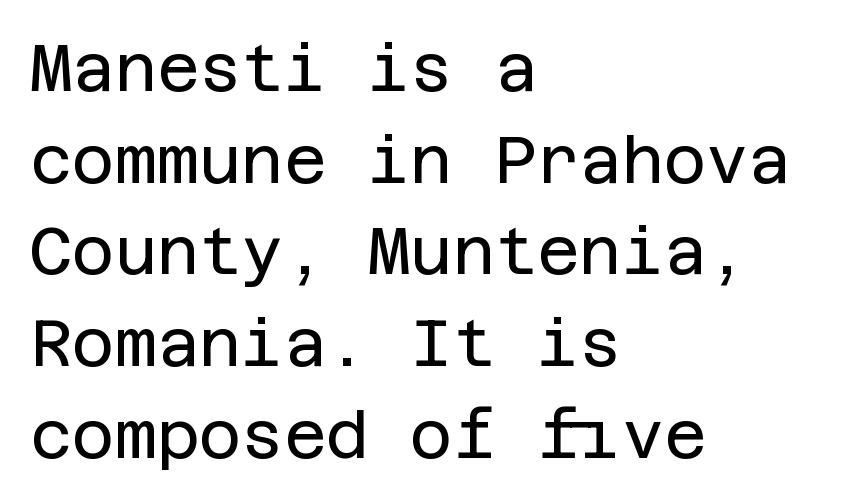
{"serif": "no", "italic": "no", "bold": "no", "weight": "regular", "width": "normal", "stroke_contrast": "low", "x_height": "large", "underline": "no", "align": "left", "line_spacing": "normal", "line_spacing_ratio": 1.41, "letter_spacing": "normal", "letter_spacing_em": 0.0, "glyph_px": 65}
